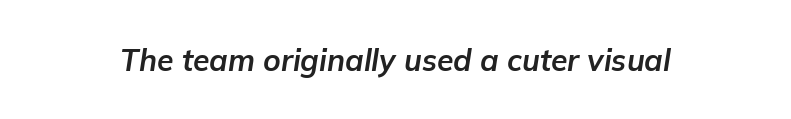
Q: Is the text bold? A: Yes.
Q: Is the text italic (slanted)? A: Yes, it leans right by about 9 degrees.
Q: Is the text underlined? A: No.
Q: Is the spacing between letters normal or unusually wide? A: Normal.
Q: Width (condensed, normal, or wide)? A: Normal.
Q: Stroke contrast? A: Low.
Q: x-height? A: Medium.
Q: Monospaced? A: No.
